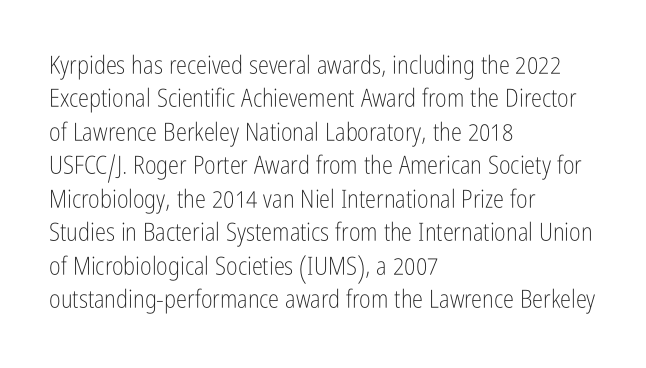
{"italic": "no", "bold": "no", "underline": "no", "align": "left", "line_spacing": "normal", "line_spacing_ratio": 1.34, "letter_spacing": "normal", "letter_spacing_em": 0.0, "glyph_px": 25}
